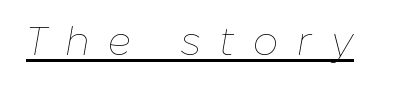
{"italic": "yes", "lean": "right", "slant_degrees": 10, "bold": "no", "weight": "thin", "width": "normal", "stroke_contrast": "low", "x_height": "medium", "monospaced": "no", "underline": "yes", "letter_spacing": "wide", "letter_spacing_em": 0.46, "glyph_px": 40}
